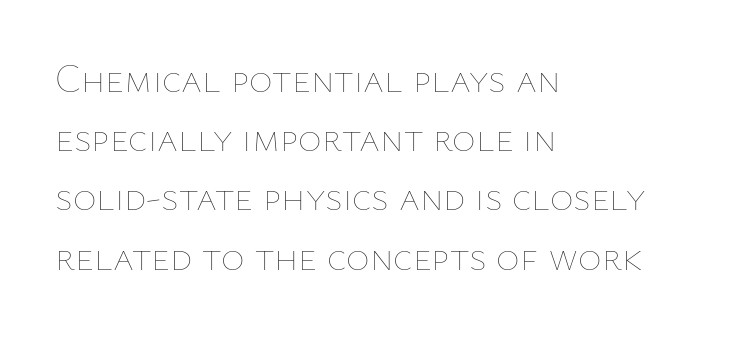
{"italic": "no", "bold": "no", "weight": "thin", "width": "normal", "stroke_contrast": "low", "x_height": "medium", "monospaced": "no", "underline": "no", "align": "left", "line_spacing": "normal", "line_spacing_ratio": 1.48, "letter_spacing": "normal", "letter_spacing_em": 0.0, "glyph_px": 40}
